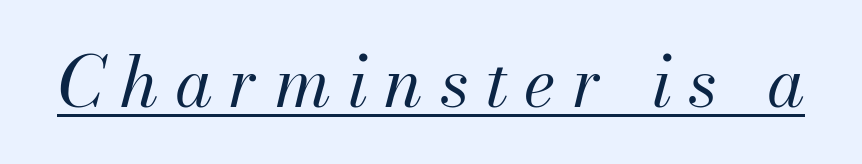
Short note: letters widely spaced. On a weight scale, this lands at 450 or below. Varying glyph widths throughout — classic text-font behaviour. Tall strokes in this sample are angled rather than plumb.
